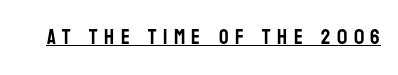
Q: Is the text italic (slanted)? A: No, it is upright.
Q: Is the text underlined? A: Yes.
Q: Is the spacing between letters normal or unusually wide? A: Unusually wide.
